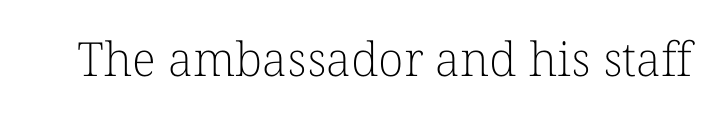
The image shows 47 px light serif type, upright; set normal letter spacing, not underlined; low stroke contrast and a medium x-height.
